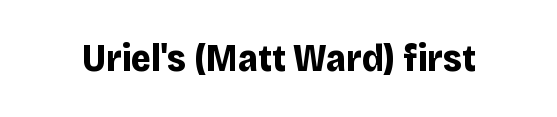
{"serif": "no", "italic": "no", "bold": "yes", "weight": "bold", "width": "normal", "stroke_contrast": "low", "x_height": "large", "monospaced": "no", "underline": "no", "letter_spacing": "normal", "letter_spacing_em": 0.0, "glyph_px": 38}
